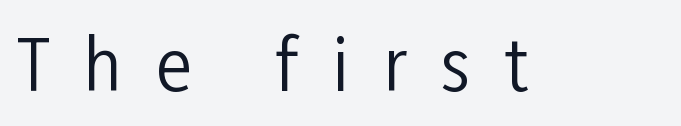
The image shows 69 px regular-weight, condensed sans-serif type, upright; set unusually wide letter spacing (+0.49 em), not underlined; low stroke contrast and a medium x-height.
